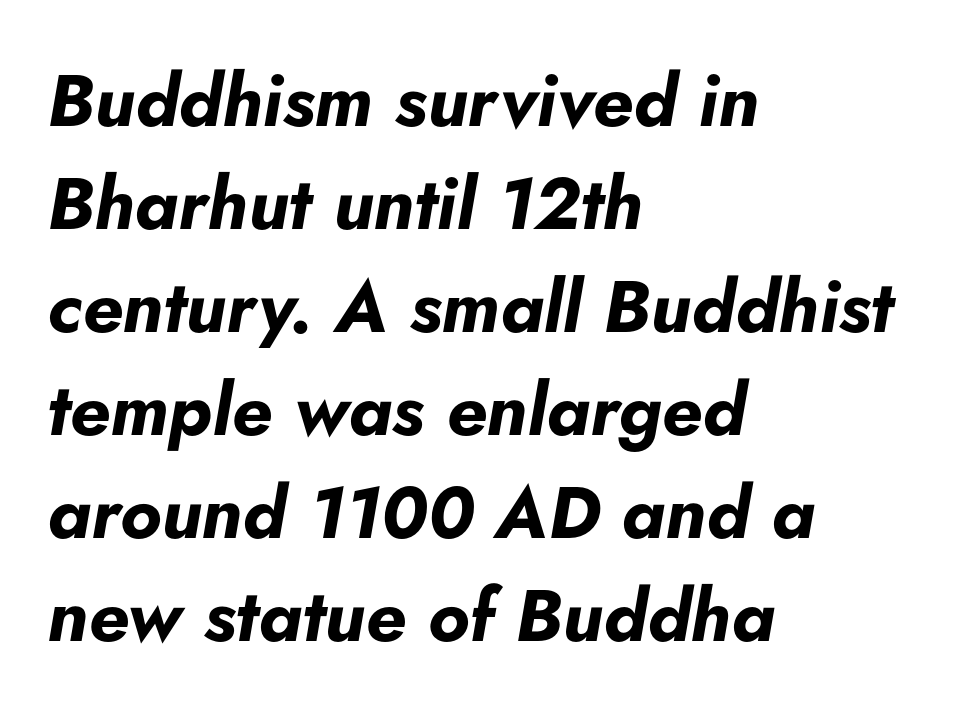
An italicized treatment has been applied to the whole sample. In terms of weight, the rendering is a true, heavy bold. Words appear dense and cohesive because spacing is normal. This rendering features lettering with no underline.
